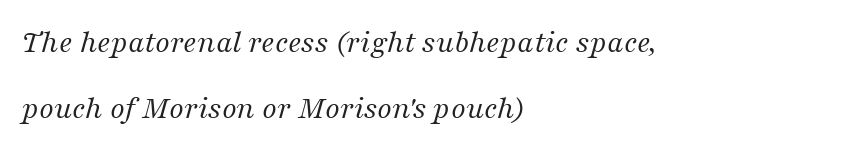
The image shows 33 px regular-weight serif type, italic (leaning right); set left-aligned, loose line spacing (2.0x), normal letter spacing, not underlined; medium stroke contrast and a medium x-height.
